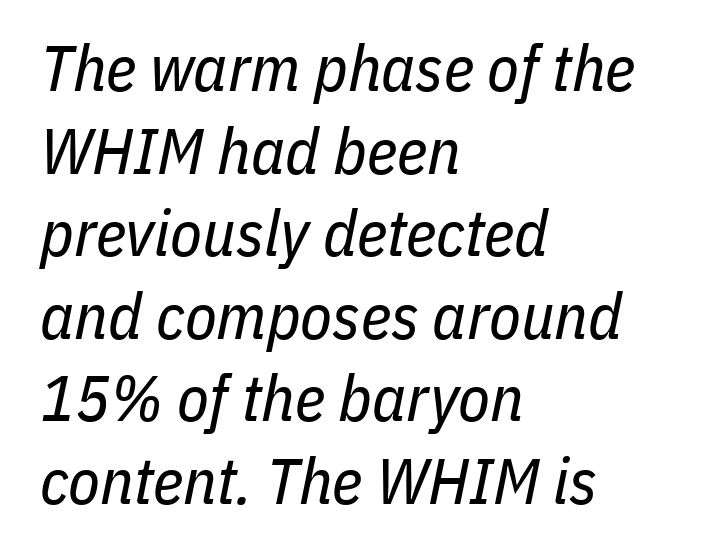
The letters sit at their default tracking, neither squeezed nor spread. What's the leading like? Ordinary, nothing unusual. One-word summary of the alignment: left. Observe the lean: these are italic letterforms. Ink coverage per letter is moderate at most. Looks like regular typesetting: each glyph gets only the width it needs.
